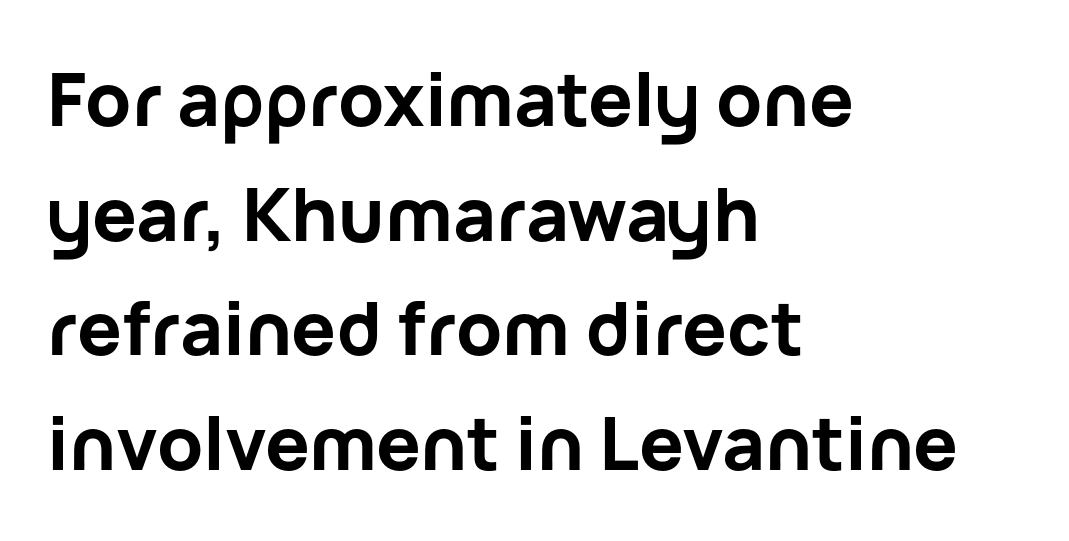
Short and long lines alike share a common starting point at left. A clean baseline with only descenders dipping below it. The face used here is a sans, in the tradition of grotesques and geometrics. The face used here is proportionally spaced, like ordinary book or web type.
